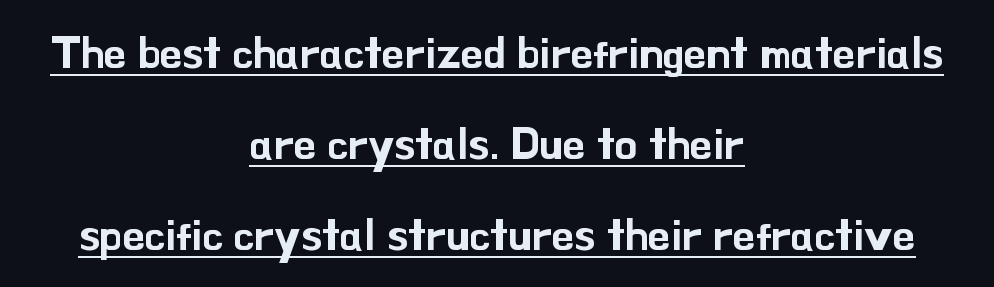
{"serif": "no", "italic": "no", "width": "normal", "stroke_contrast": "low", "x_height": "small", "monospaced": "no", "underline": "yes", "align": "center", "line_spacing": "loose", "line_spacing_ratio": 2.02, "letter_spacing": "normal", "letter_spacing_em": 0.0, "glyph_px": 45}
